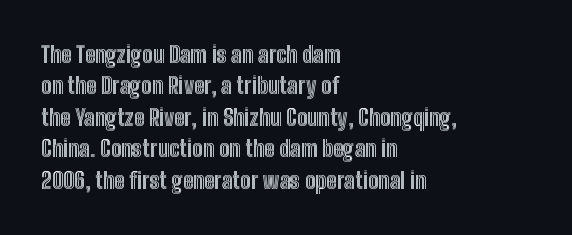
Q: Is the text italic (slanted)? A: No, it is upright.
Q: Is the text underlined? A: No.
Q: How is the paragraph aligned? A: Left-aligned.
Q: Is the spacing between letters normal or unusually wide? A: Normal.
Q: Is the spacing between lines tight, normal or loose? A: Normal.
